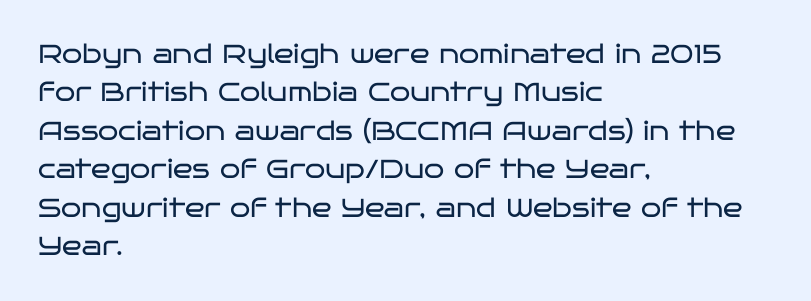
Q: Is the text bold? A: No.
Q: Is the text italic (slanted)? A: No, it is upright.
Q: Is the text underlined? A: No.
Q: How is the paragraph aligned? A: Left-aligned.
Q: Is the spacing between letters normal or unusually wide? A: Normal.
Q: Is the spacing between lines tight, normal or loose? A: Normal.
